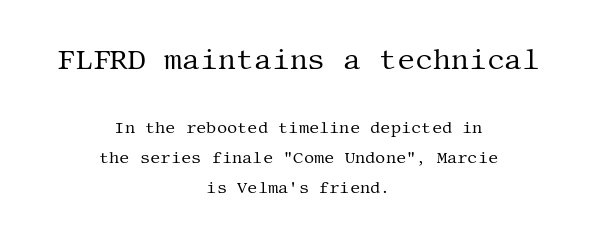
{"serif": "yes", "italic": "no", "bold": "no", "weight": "regular", "width": "normal", "stroke_contrast": "medium", "x_height": "large", "underline": "no", "align": "center", "line_spacing_ratio": 1.88, "letter_spacing": "normal", "letter_spacing_em": 0.0, "larger_block": "first", "size_ratio": 1.75, "glyph_px": 28}
